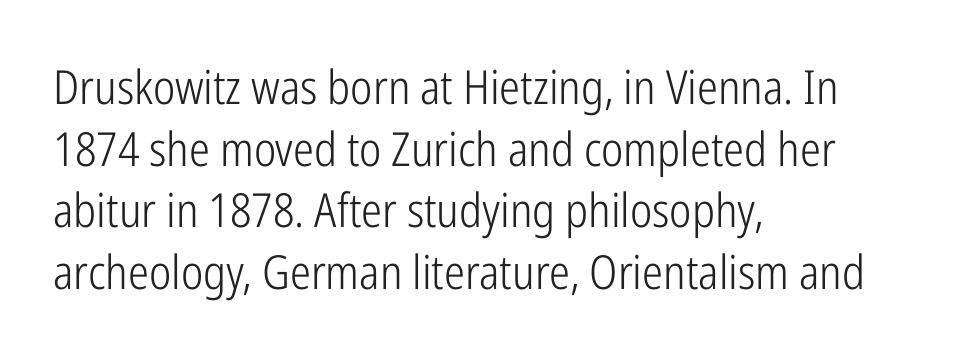
{"serif": "no", "italic": "no", "bold": "no", "weight": "light", "width": "condensed", "stroke_contrast": "low", "x_height": "medium", "monospaced": "no", "underline": "no", "align": "left", "line_spacing": "normal", "line_spacing_ratio": 1.31, "letter_spacing": "normal", "letter_spacing_em": 0.0, "glyph_px": 47}
